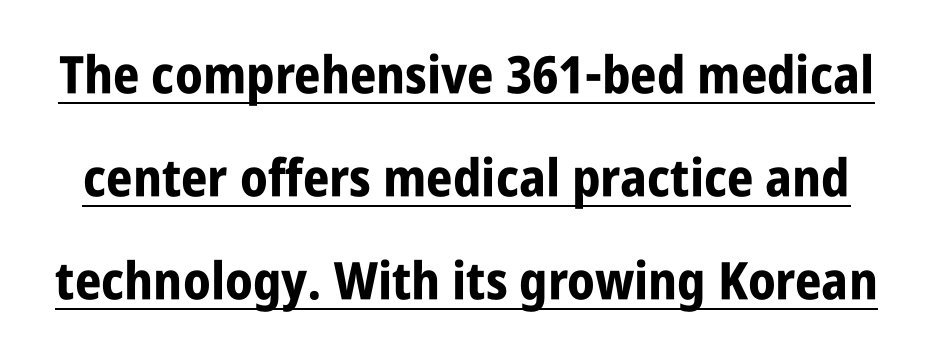
The image shows 52 px bold, condensed sans-serif type, upright; set loose line spacing (1.98x), normal letter spacing, underlined; low stroke contrast and a large x-height.
